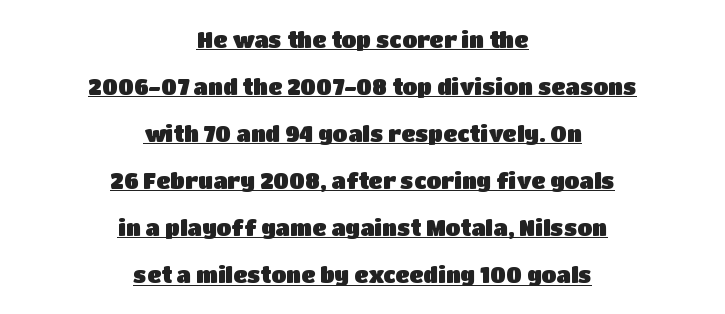
Q: Is the text italic (slanted)? A: No, it is upright.
Q: Is the text underlined? A: Yes.
Q: How is the paragraph aligned? A: Centered.
Q: Is the spacing between letters normal or unusually wide? A: Normal.
Q: Is the spacing between lines tight, normal or loose? A: Loose.
